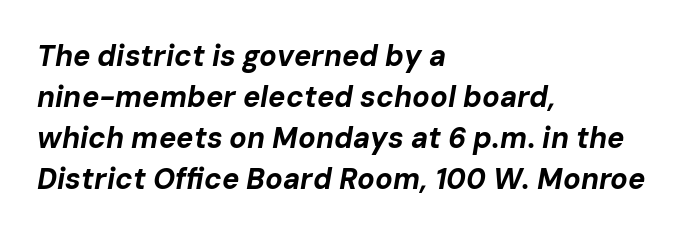
The image shows 29 px bold type, italic (leaning right); set left-aligned, normal line spacing (1.41x), normal letter spacing, not underlined; low stroke contrast and a medium x-height.
